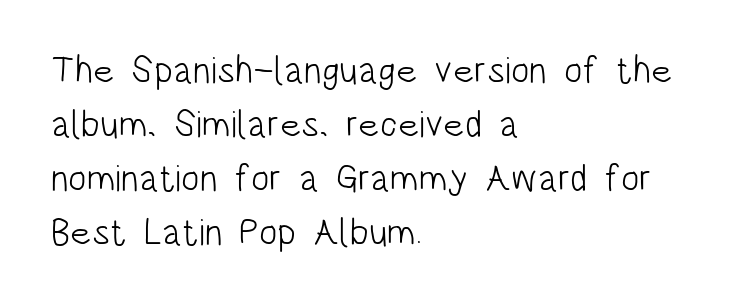
The image shows 38 px light, condensed sans-serif type, upright; set left-aligned, normal line spacing (1.42x), normal letter spacing, not underlined; low stroke contrast and a large x-height.
